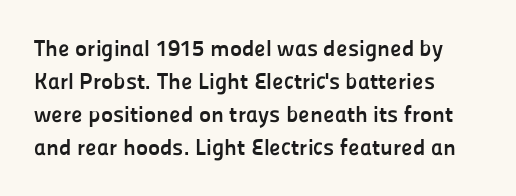
This sample keeps an unexceptional amount of space between lines. Strokes here are thick enough to call this a true bold. A student would call this left alignment; a typographer would say flush left, rag right. You can tell it's not italic because the verticals are truly vertical.
